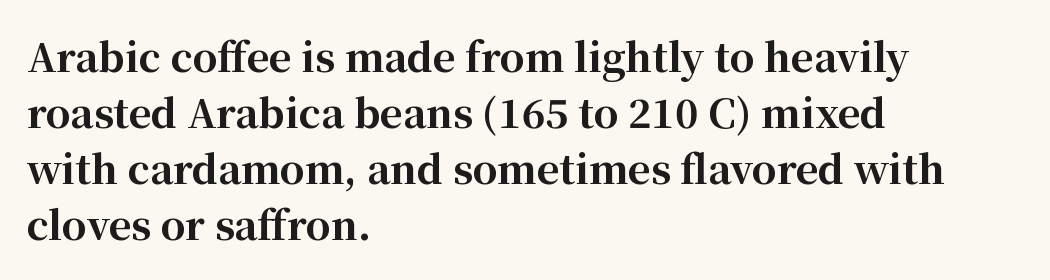
The baseline area is clear. Do the characters align in a grid? No, the font is proportional. The type family on display is of the serif kind. Rows of type keep a routine distance in the vertical direction. Line beginnings align vertically; line endings do not. Tracking here is standard; glyphs follow each other at the usual distance.
